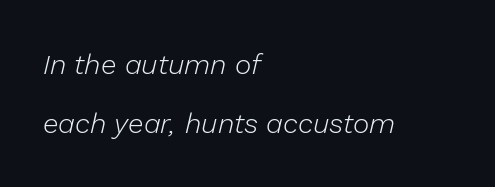
The image shows 28 px light type, italic (leaning right); set left-aligned, loose line spacing (2.11x), normal letter spacing, not underlined; low stroke contrast and a medium x-height.
